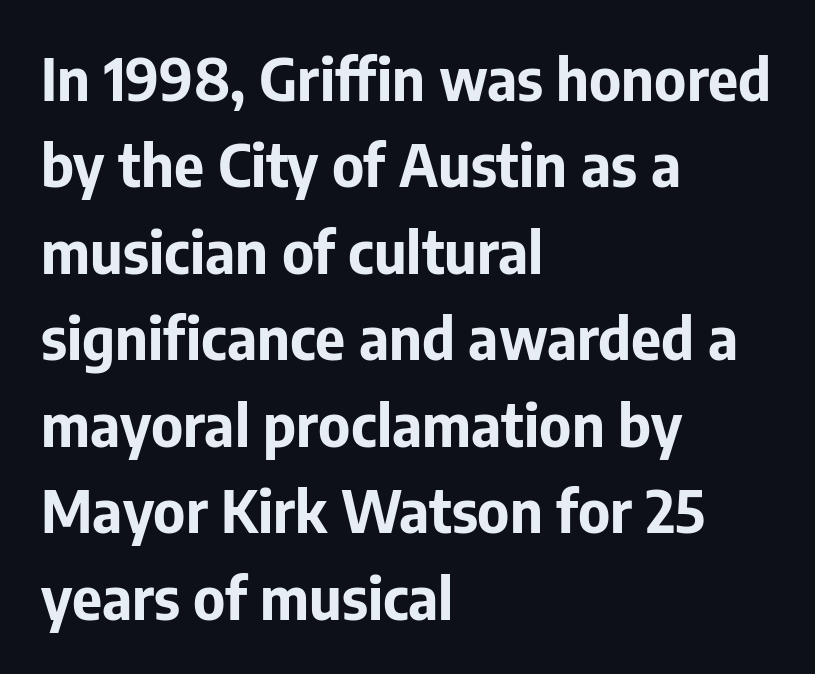
Q: Is the text bold? A: Yes.
Q: Is the text italic (slanted)? A: No, it is upright.
Q: Is the typeface a serif or a sans-serif typeface? A: Sans-serif.
Q: Is the text underlined? A: No.
Q: How is the paragraph aligned? A: Left-aligned.
Q: Is the spacing between letters normal or unusually wide? A: Normal.
Q: Is the spacing between lines tight, normal or loose? A: Normal.
Q: Width (condensed, normal, or wide)? A: Normal.
Q: Stroke contrast? A: Low.
Q: x-height? A: Medium.
Q: Monospaced? A: No.
